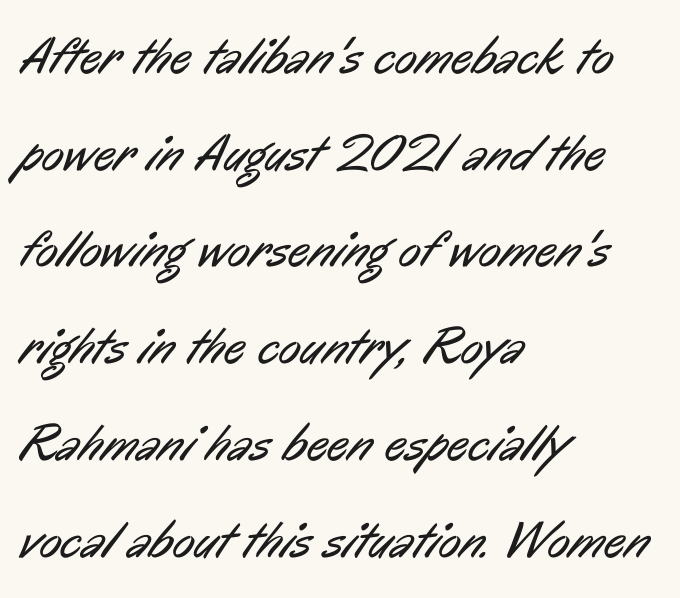
Q: Is the text bold? A: No.
Q: Is the typeface a serif or a sans-serif typeface? A: Sans-serif.
Q: Is the text underlined? A: No.
Q: How is the paragraph aligned? A: Left-aligned.
Q: Is the spacing between letters normal or unusually wide? A: Normal.
Q: Width (condensed, normal, or wide)? A: Condensed.
Q: Stroke contrast? A: Low.
Q: x-height? A: Medium.
Q: Monospaced? A: No.
